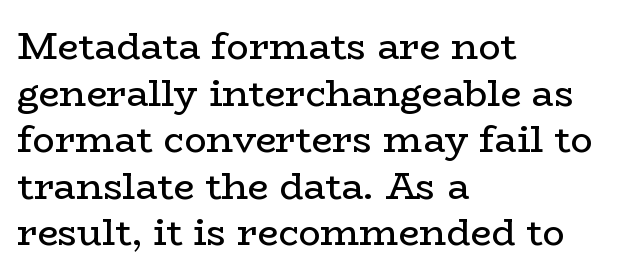
{"serif": "yes", "italic": "no", "bold": "no", "weight": "regular", "width": "wide", "stroke_contrast": "low", "x_height": "medium", "monospaced": "no", "underline": "no", "align": "left", "line_spacing": "normal", "line_spacing_ratio": 1.26, "letter_spacing": "normal", "letter_spacing_em": 0.0, "glyph_px": 37}
